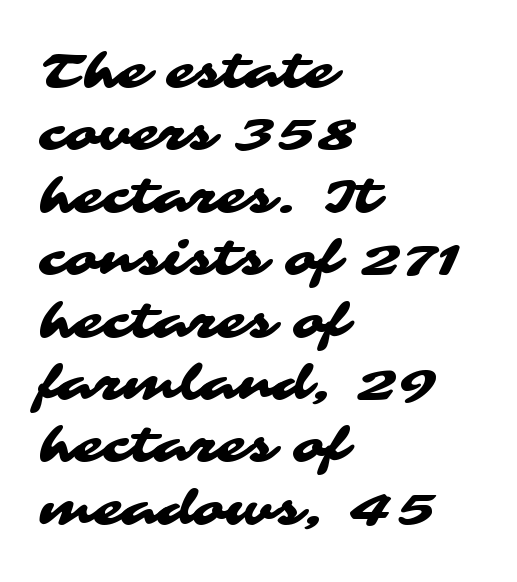
The image shows 48 px wide sans-serif type; set left-aligned, normal line spacing (1.3x), normal letter spacing, not underlined; medium stroke contrast and a medium x-height.
